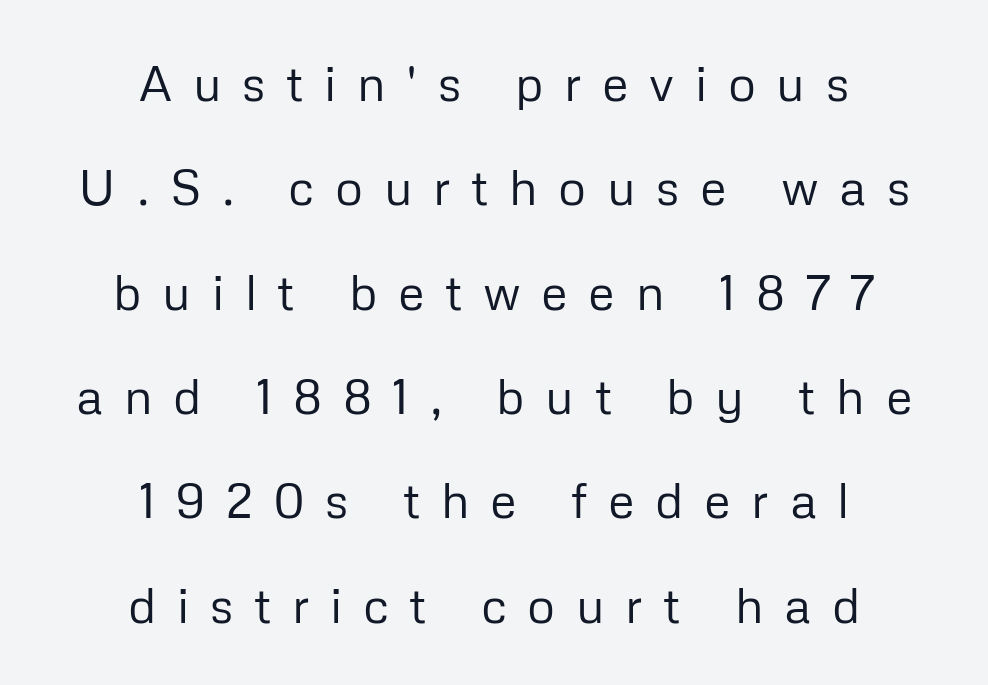
Q: Is the text bold? A: No.
Q: Is the text italic (slanted)? A: No, it is upright.
Q: Is the typeface a serif or a sans-serif typeface? A: Sans-serif.
Q: Is the text underlined? A: No.
Q: How is the paragraph aligned? A: Centered.
Q: Is the spacing between letters normal or unusually wide? A: Unusually wide.
Q: Is the spacing between lines tight, normal or loose? A: Loose.
Q: Width (condensed, normal, or wide)? A: Normal.
Q: Stroke contrast? A: Low.
Q: x-height? A: Medium.
Q: Monospaced? A: No.
